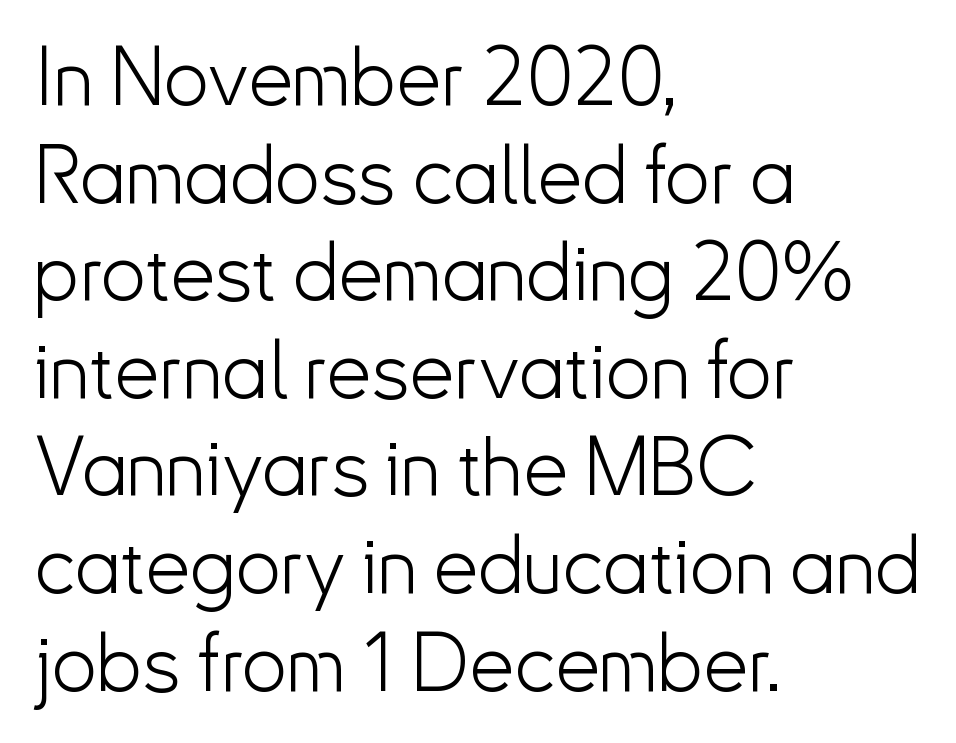
{"serif": "no", "italic": "no", "bold": "no", "weight": "light", "width": "normal", "stroke_contrast": "low", "x_height": "small", "monospaced": "no", "underline": "no", "align": "left", "line_spacing_ratio": 1.22, "letter_spacing": "normal", "letter_spacing_em": 0.0, "glyph_px": 80}
